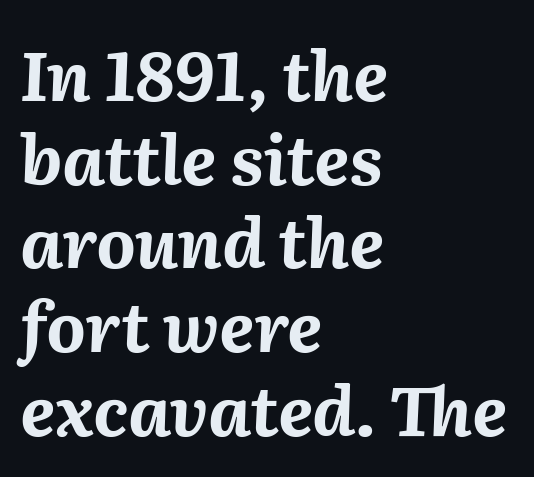
Q: Is the text bold? A: Yes.
Q: Is the text italic (slanted)? A: Yes, it leans right by about 2 degrees.
Q: Is the text underlined? A: No.
Q: How is the paragraph aligned? A: Left-aligned.
Q: Is the spacing between letters normal or unusually wide? A: Normal.
Q: Width (condensed, normal, or wide)? A: Normal.
Q: Stroke contrast? A: Medium.
Q: x-height? A: Medium.
Q: Monospaced? A: No.
